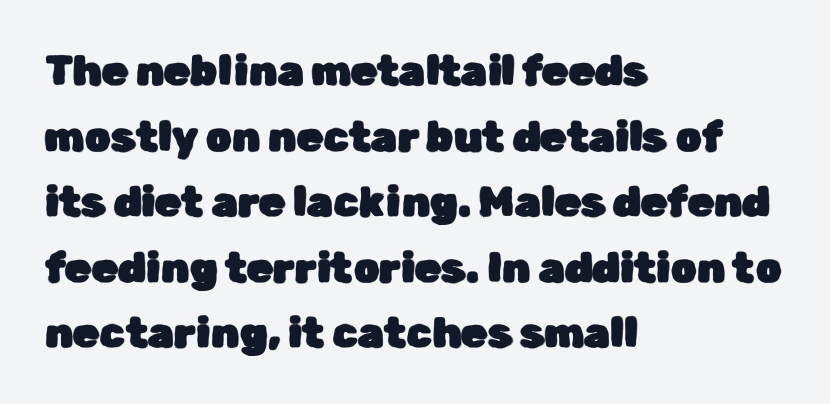
Ascenders rise straight up at ninety degrees. A normal amount of white space separates one row of letters from the next. Alignment: flush left. Examine the stroke ends and you'll find no serifs. Spacing between characters is what you'd get straight out of the box.
